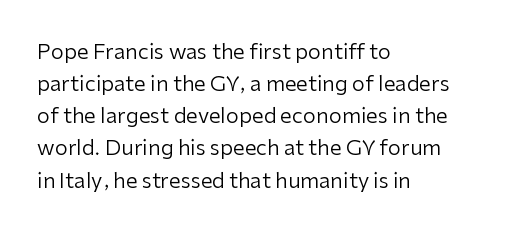
Q: Is the text bold? A: No.
Q: Is the text italic (slanted)? A: No, it is upright.
Q: Is the text underlined? A: No.
Q: How is the paragraph aligned? A: Left-aligned.
Q: Is the spacing between letters normal or unusually wide? A: Normal.
Q: Is the spacing between lines tight, normal or loose? A: Normal.
